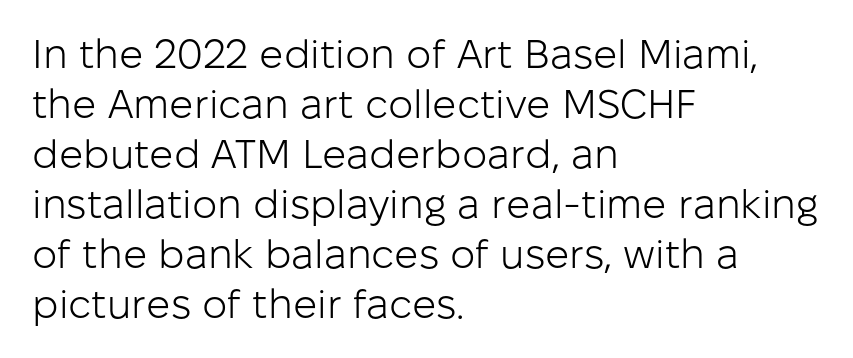
{"serif": "no", "italic": "no", "bold": "no", "weight": "light", "width": "normal", "stroke_contrast": "low", "x_height": "medium", "monospaced": "no", "underline": "no", "align": "left", "line_spacing": "normal", "line_spacing_ratio": 1.25, "letter_spacing": "normal", "letter_spacing_em": 0.0, "glyph_px": 40}
